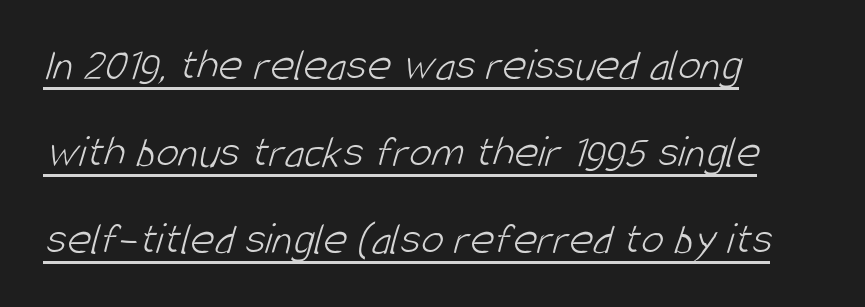
Notice how a bar underscores the lettering throughout. Spacing verdict: proportional, widths tailored to each character. Reading down the block, your eye returns to a fixed left position each line. Stroke thickness stays within the range of a standard reading face or lighter. A sans-serif font was chosen for this passage.
